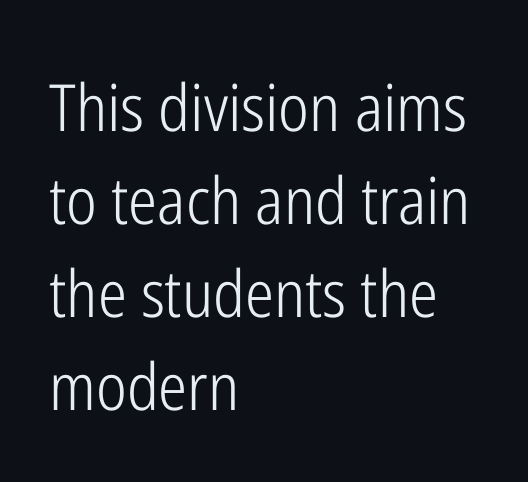
The image shows 65 px light, condensed sans-serif type, upright; set left-aligned, normal line spacing (1.43x), normal letter spacing, not underlined; low stroke contrast and a medium x-height.
